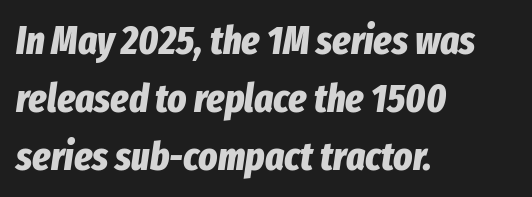
The image shows 40 px bold, condensed type, italic (leaning right); set left-aligned, normal line spacing (1.45x), normal letter spacing, not underlined; low stroke contrast and a medium x-height.
